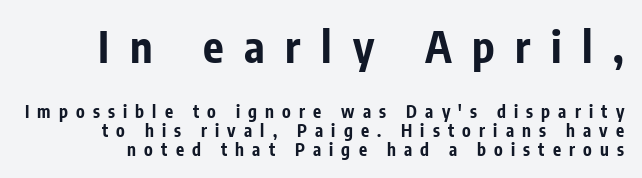
Q: Is the text bold? A: Yes.
Q: Is the text italic (slanted)? A: No, it is upright.
Q: Is the typeface a serif or a sans-serif typeface? A: Sans-serif.
Q: Is the text underlined? A: No.
Q: Is the spacing between letters normal or unusually wide? A: Unusually wide.
Q: Is the spacing between lines tight, normal or loose? A: Tight.
Q: Which block of text is set in a larger size, the first (top) or the second (bottom)? A: The first (top) one.
Q: Width (condensed, normal, or wide)? A: Condensed.
Q: Stroke contrast? A: Low.
Q: x-height? A: Medium.
Q: Monospaced? A: No.
